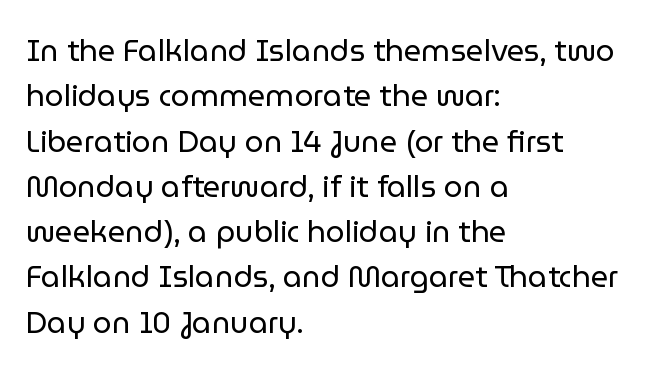
Is this a fixed-width face? No — the glyphs have proportional, varying widths. Stroke thickness stays within the range of a standard reading face or lighter. These lines are composed in type without serifs. Reading down the column, the eye jumps a familiar distance to each next line. Posture: upright roman.
